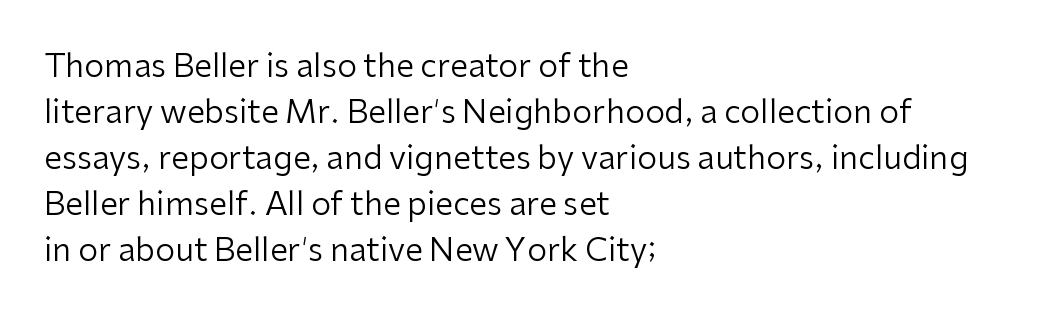
The font family rendered here belongs to the sans-serif group. Note the varied advance widths — an 'i' is clearly narrower than an 'm'. Bare-footed words on every line. The horizontal fit of the characters is conventional and even.
